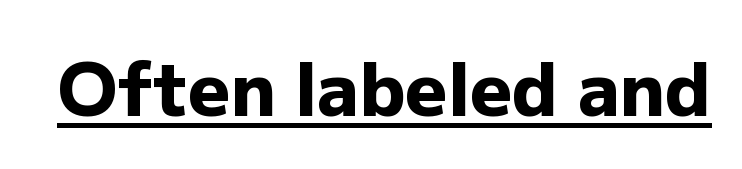
You could call the tracking neutral — neither tight nor loose. Thick stems and heavy bowls — unmistakably bold. To sum up the face: it is a sans, with no serifs. Looks like someone drew a line under every word here. The letters stand straight up with perfectly vertical stems. You could not count columns in this text — the font is proportionally spaced.
